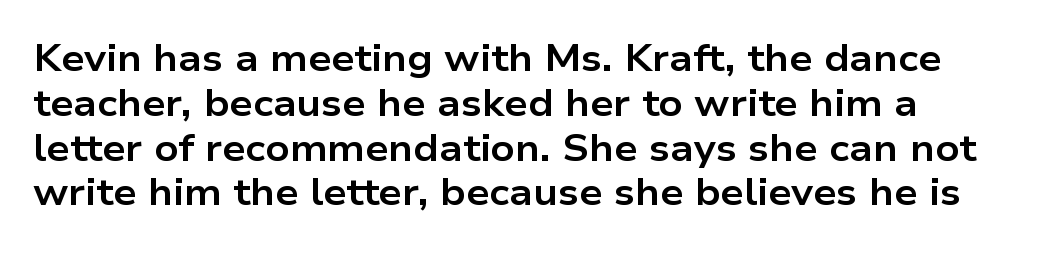
Q: Is the text bold? A: Yes.
Q: Is the text italic (slanted)? A: No, it is upright.
Q: Is the typeface a serif or a sans-serif typeface? A: Sans-serif.
Q: Is the text underlined? A: No.
Q: How is the paragraph aligned? A: Left-aligned.
Q: Is the spacing between letters normal or unusually wide? A: Normal.
Q: Width (condensed, normal, or wide)? A: Wide.
Q: Stroke contrast? A: Low.
Q: x-height? A: Medium.
Q: Monospaced? A: No.
